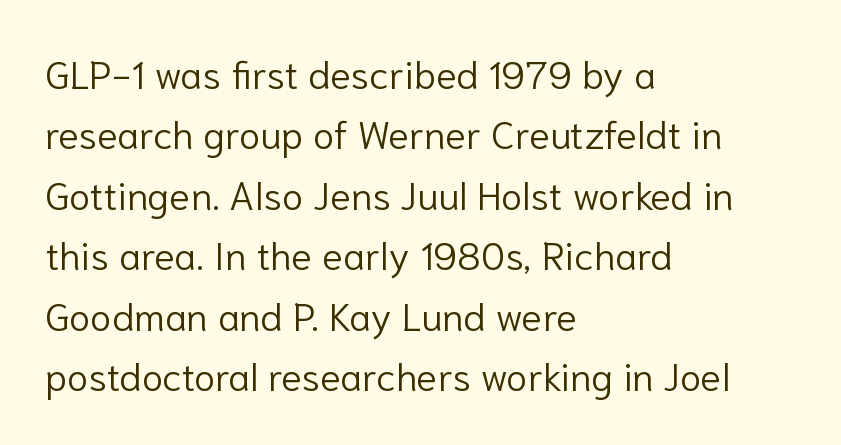
Q: Is the text bold? A: No.
Q: Is the text italic (slanted)? A: No, it is upright.
Q: Is the typeface a serif or a sans-serif typeface? A: Sans-serif.
Q: Is the text underlined? A: No.
Q: How is the paragraph aligned? A: Left-aligned.
Q: Is the spacing between letters normal or unusually wide? A: Normal.
Q: Is the spacing between lines tight, normal or loose? A: Normal.
Q: Width (condensed, normal, or wide)? A: Normal.
Q: Stroke contrast? A: Low.
Q: x-height? A: Medium.
Q: Monospaced? A: No.
